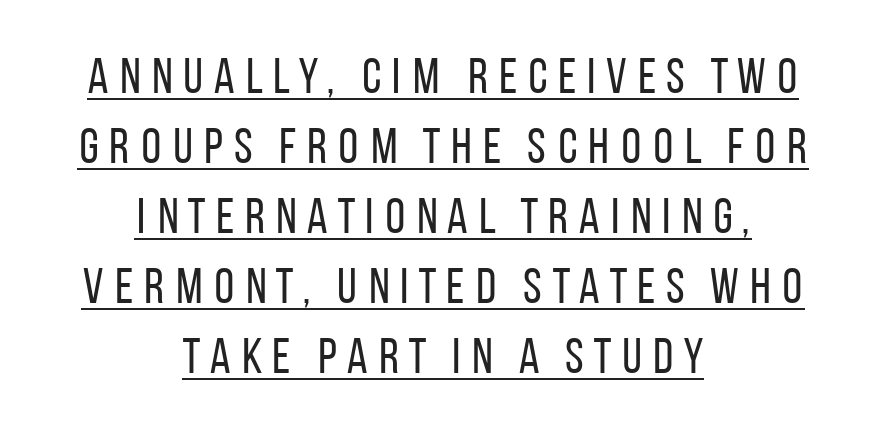
Q: Is the text bold? A: No.
Q: Is the text italic (slanted)? A: No, it is upright.
Q: Is the typeface a serif or a sans-serif typeface? A: Sans-serif.
Q: Is the text underlined? A: Yes.
Q: How is the paragraph aligned? A: Centered.
Q: Is the spacing between lines tight, normal or loose? A: Normal.
Q: Width (condensed, normal, or wide)? A: Condensed.
Q: Stroke contrast? A: Low.
Q: x-height? A: Large.
Q: Monospaced? A: No.
